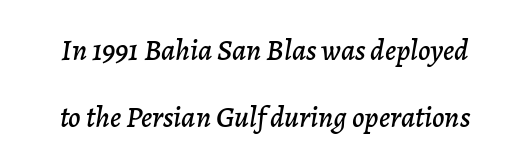
Q: Is the text italic (slanted)? A: Yes, it leans right by about 7 degrees.
Q: Is the text underlined? A: No.
Q: Is the spacing between letters normal or unusually wide? A: Normal.
Q: Is the spacing between lines tight, normal or loose? A: Loose.
Q: Width (condensed, normal, or wide)? A: Normal.
Q: Stroke contrast? A: Low.
Q: x-height? A: Medium.
Q: Monospaced? A: No.
